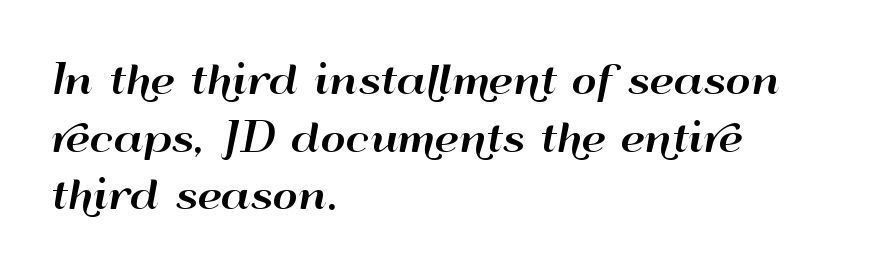
These lines stack with their left ends in a neat column. Summary of vertical rhythm: regular, with standard interline spacing. The rendering uses natural spacing where letterforms have individual widths. Nothing unusual about the tracking: characters are spaced as the font intends.
